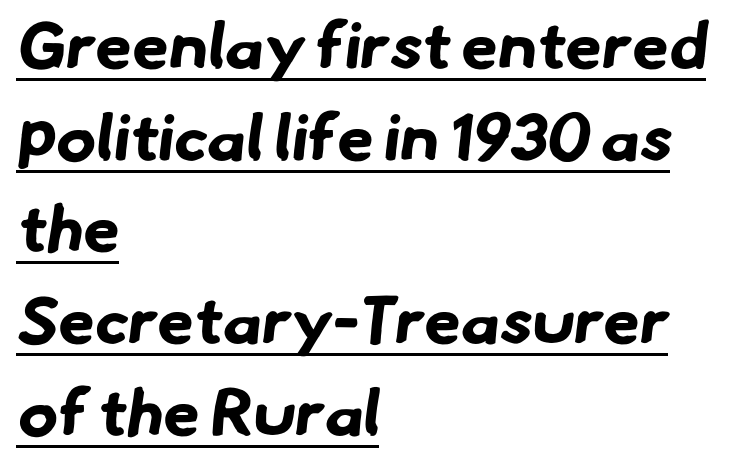
{"serif": "no", "bold": "yes", "weight": "bold", "width": "normal", "stroke_contrast": "low", "x_height": "small", "monospaced": "no", "underline": "yes", "align": "left", "line_spacing": "normal", "line_spacing_ratio": 1.39, "letter_spacing": "normal", "letter_spacing_em": 0.0, "glyph_px": 66}
